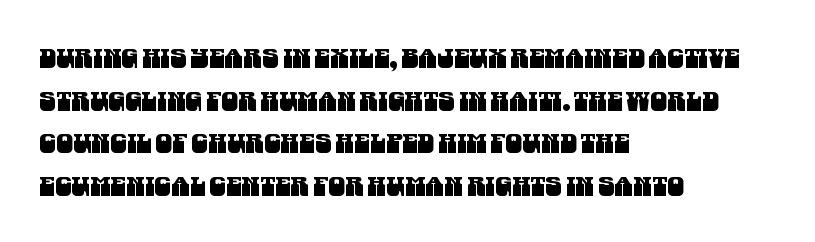
The rendering uses a moderate line-height, typical for paragraphs. Caption: standard tracking, unaltered. Check the space under the baseline: it is left empty. These lines are set flush left with a ragged right edge.
